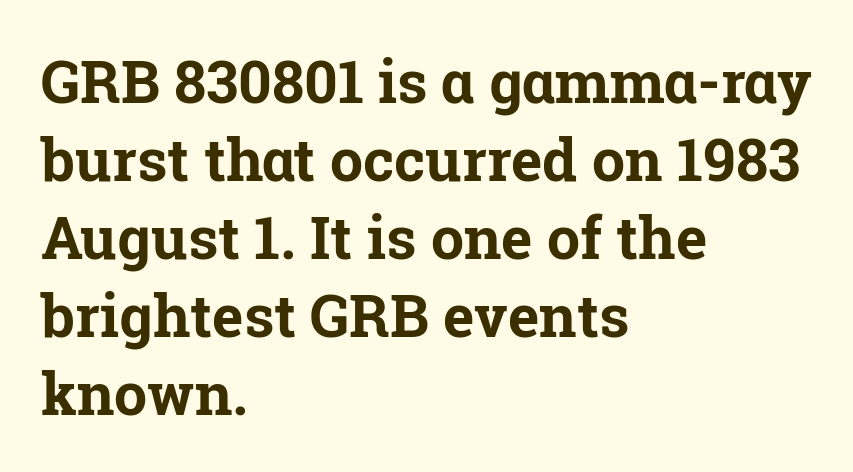
The image shows 59 px bold serif type, upright; set left-aligned, normal line spacing (1.32x), normal letter spacing, not underlined; low stroke contrast and a medium x-height.
